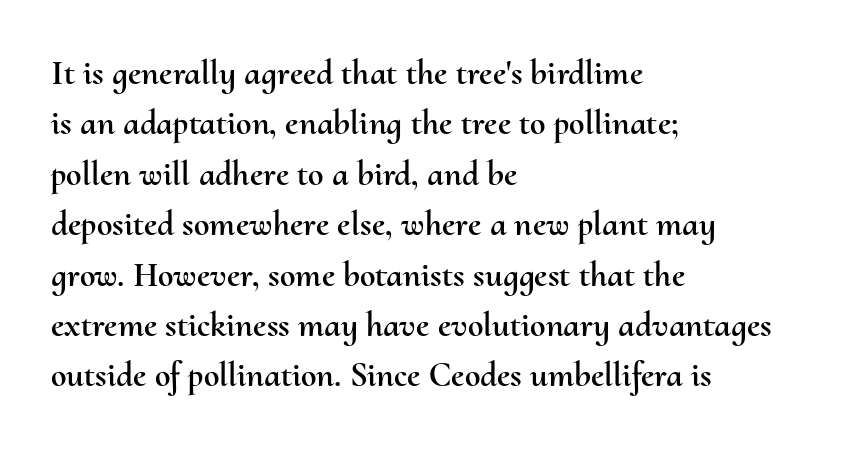
Alignment: flush left. In terms of leading, this rendering sits right in the middle. This sample has the flowing, uneven cadence of proportional lettering. Posture: vertical. Plain, unruled lines of type. Here the glyphs are tracked normally, forming tight word shapes.
